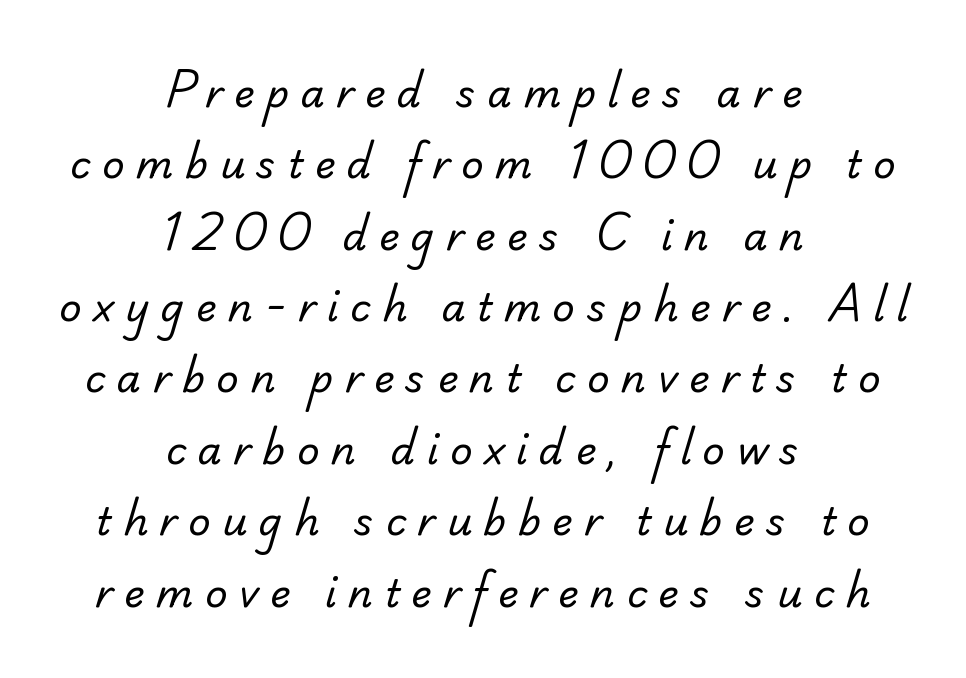
The glyphs in this specimen are seriffed. This sample has the flowing, uneven cadence of proportional lettering. Each row of text sits above clean, open space. Reading down the block, each line starts at a different indent, mirrored at its end.
